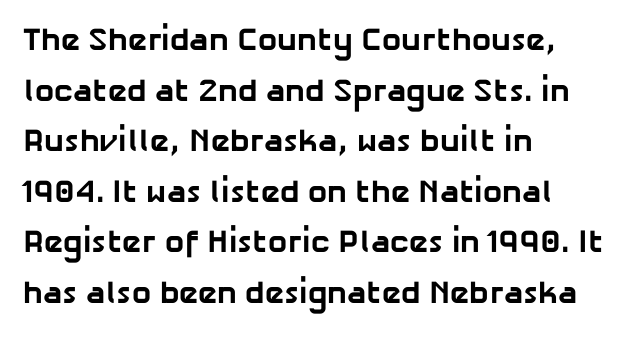
The image shows 32 px bold sans-serif type; set left-aligned, normal line spacing (1.58x), normal letter spacing, not underlined; low stroke contrast and a medium x-height.
